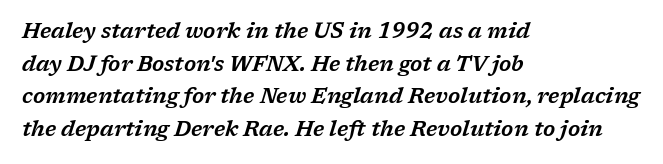
The image shows 21 px text type, italic (leaning right); set left-aligned, normal line spacing (1.55x), normal letter spacing, not underlined.
